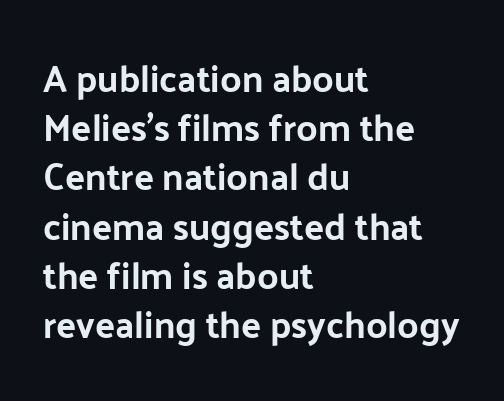
The image shows 37 px bold sans-serif type, upright; set left-aligned, normal line spacing (1.33x), normal letter spacing, not underlined; low stroke contrast and a medium x-height.
